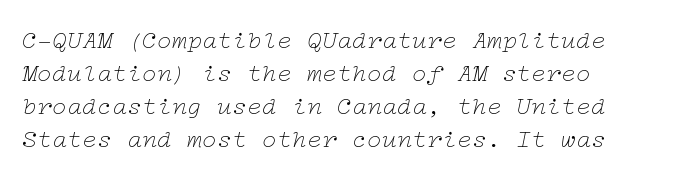
Line beginnings align vertically; line endings do not. Nobody touched the tracking dial on this one. Quick note: italic. Decoration check: the copy has no underline. A light-to-regular cut is what we see here. The rows are spaced the way most documents space them.
